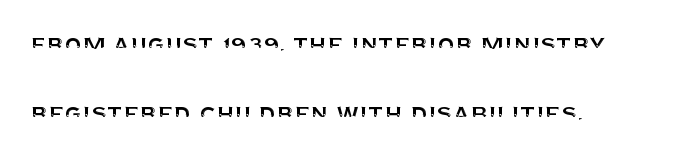
Q: Is the text italic (slanted)? A: No, it is upright.
Q: Is the typeface a serif or a sans-serif typeface? A: Sans-serif.
Q: Is the text underlined? A: No.
Q: How is the paragraph aligned? A: Left-aligned.
Q: Is the spacing between letters normal or unusually wide? A: Normal.
Q: Is the spacing between lines tight, normal or loose? A: Loose.
Q: Width (condensed, normal, or wide)? A: Normal.
Q: Stroke contrast? A: Medium.
Q: x-height? A: Large.
Q: Monospaced? A: No.
